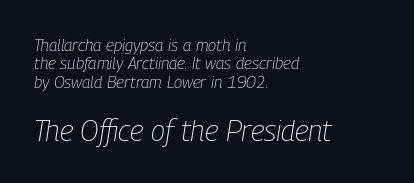
Summary of vertical rhythm: compact, with narrow interline spacing. If you squint, the bottom block still reads clearly — it's the larger of the two. This sample uses plain, unmodified letter spacing. If you drew a ruler down the left edge, every line would touch it. On a weight scale, this lands at 450 or below.
